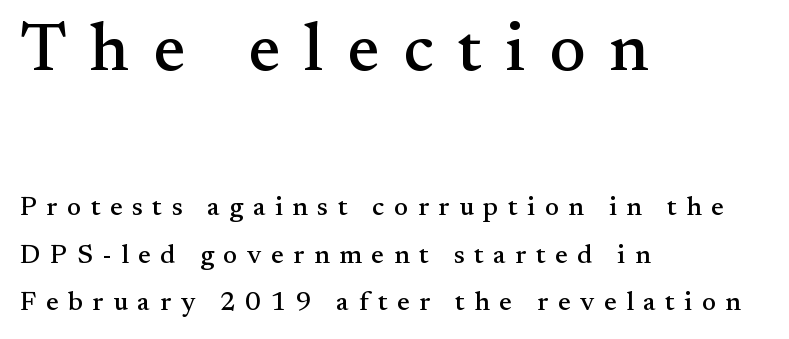
{"serif": "yes", "italic": "no", "width": "normal", "stroke_contrast": "medium", "x_height": "small", "monospaced": "no", "underline": "no", "align": "left", "line_spacing_ratio": 1.77, "letter_spacing": "wide", "letter_spacing_em": 0.35, "larger_block": "first", "size_ratio": 2.52, "glyph_px": 68}
